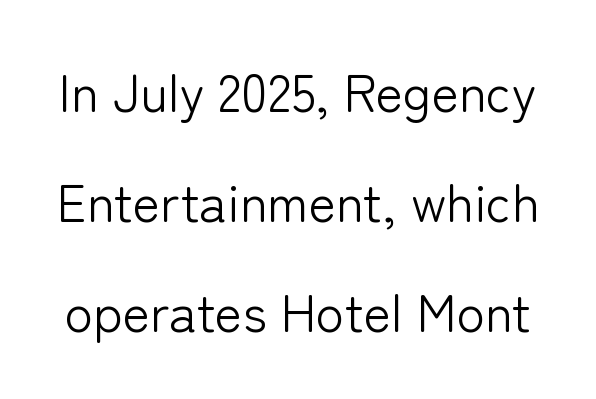
The image shows 52 px light sans-serif type, upright; set loose line spacing (2.12x), normal letter spacing, not underlined; low stroke contrast and a medium x-height.
